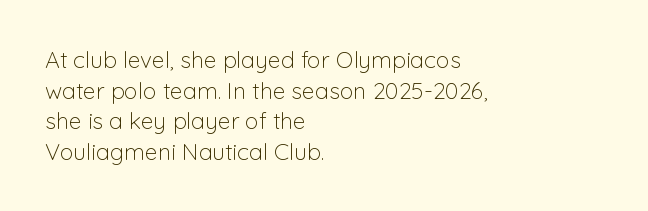
{"italic": "no", "bold": "no", "underline": "no", "align": "left", "line_spacing": "normal", "line_spacing_ratio": 1.33, "letter_spacing": "normal", "letter_spacing_em": 0.0, "glyph_px": 23}
